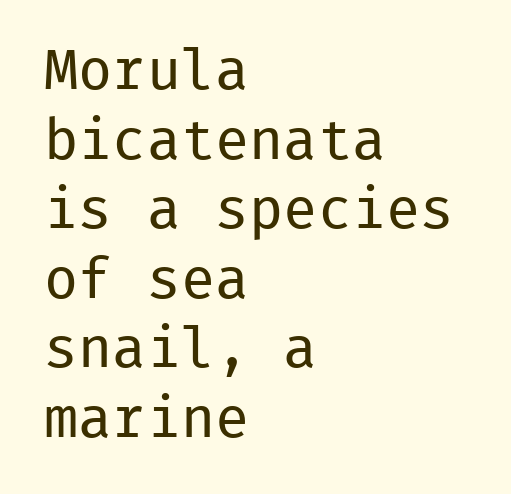
A clean baseline with only descenders dipping below it. The font sits on the lighter half of the weight spectrum, regular included. The letters stand straight up with perfectly vertical stems. Monospaced: the letters line up in strict vertical columns.
